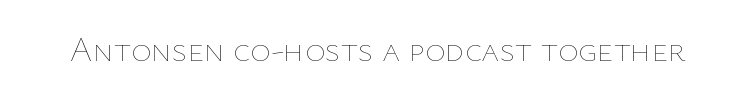
The image shows 35 px thin type, upright; set normal letter spacing, not underlined; low stroke contrast and a medium x-height.
